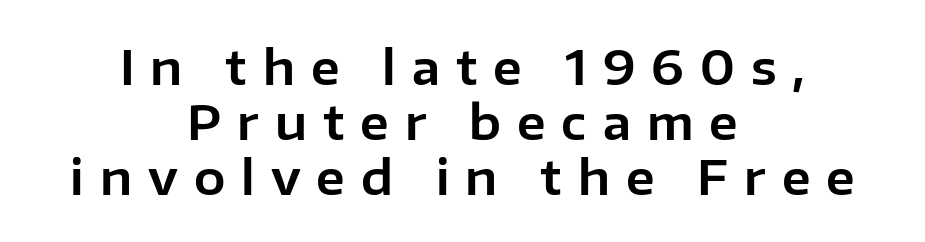
{"serif": "no", "italic": "no", "width": "normal", "stroke_contrast": "low", "x_height": "medium", "monospaced": "no", "underline": "no", "align": "center", "line_spacing_ratio": 1.17, "letter_spacing": "wide", "letter_spacing_em": 0.34, "glyph_px": 47}
